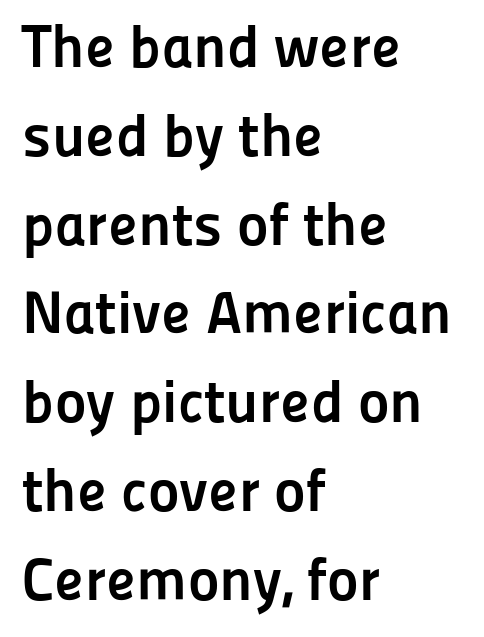
Q: Is the text bold? A: Yes.
Q: Is the text italic (slanted)? A: No, it is upright.
Q: Is the typeface a serif or a sans-serif typeface? A: Sans-serif.
Q: Is the text underlined? A: No.
Q: How is the paragraph aligned? A: Left-aligned.
Q: Is the spacing between letters normal or unusually wide? A: Normal.
Q: Is the spacing between lines tight, normal or loose? A: Normal.
Q: Width (condensed, normal, or wide)? A: Normal.
Q: Stroke contrast? A: Low.
Q: x-height? A: Medium.
Q: Monospaced? A: No.
